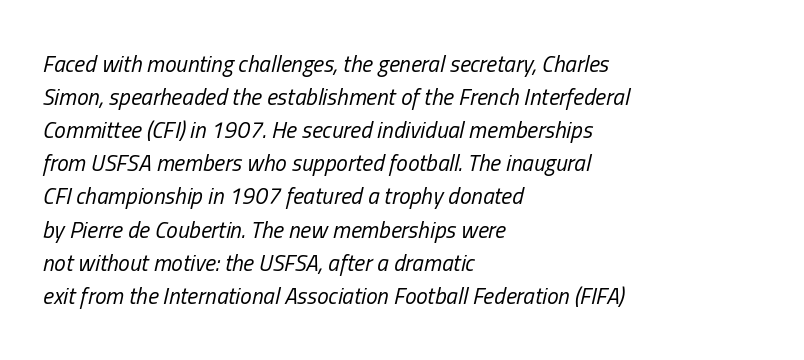
Bold? No — there's no thickening of the strokes. Letter spacing: default. The rows are spaced the way most documents space them. This rendering features lettering with no underline.
